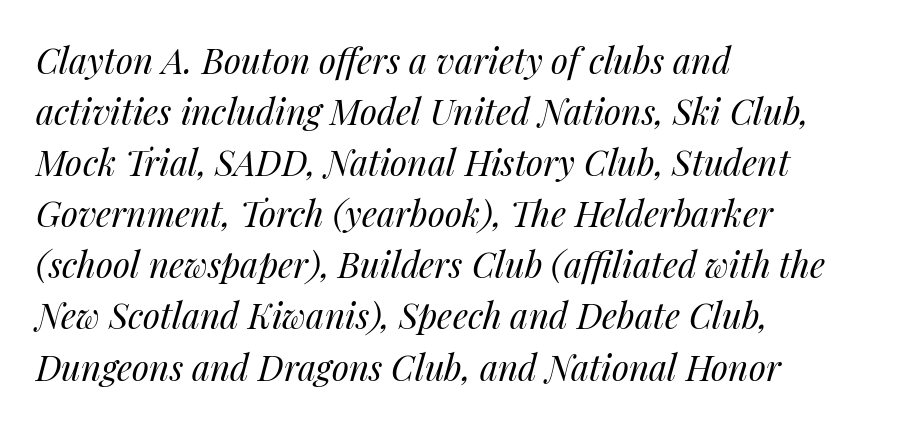
You could not count columns in this text — the font is proportionally spaced. Every row of glyphs begins at an identical x-position on the left. Descenders are the only things crossing below the line. There is no visible air inserted between adjacent glyphs. Is there much room between lines? A standard amount, neither cramped nor airy. On a weight scale, this lands at 450 or below.
